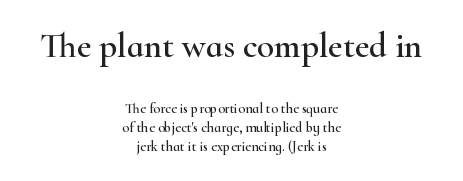
{"serif": "yes", "italic": "no", "width": "wide", "stroke_contrast": "high", "x_height": "small", "monospaced": "no", "underline": "no", "align": "center", "line_spacing": "normal", "line_spacing_ratio": 1.37, "letter_spacing": "normal", "letter_spacing_em": 0.0, "larger_block": "first", "size_ratio": 2.5, "glyph_px": 35}
